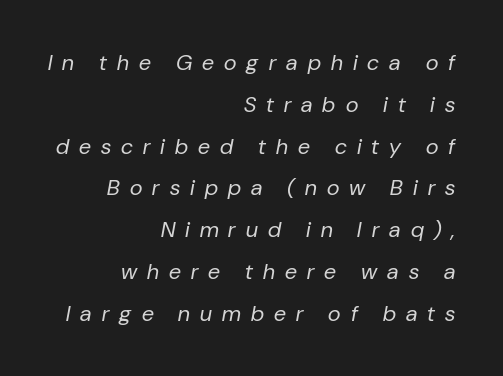
The image shows 22 px text type, italic (leaning right); set right-aligned, loose line spacing (1.9x), unusually wide letter spacing (+0.46 em), not underlined.
